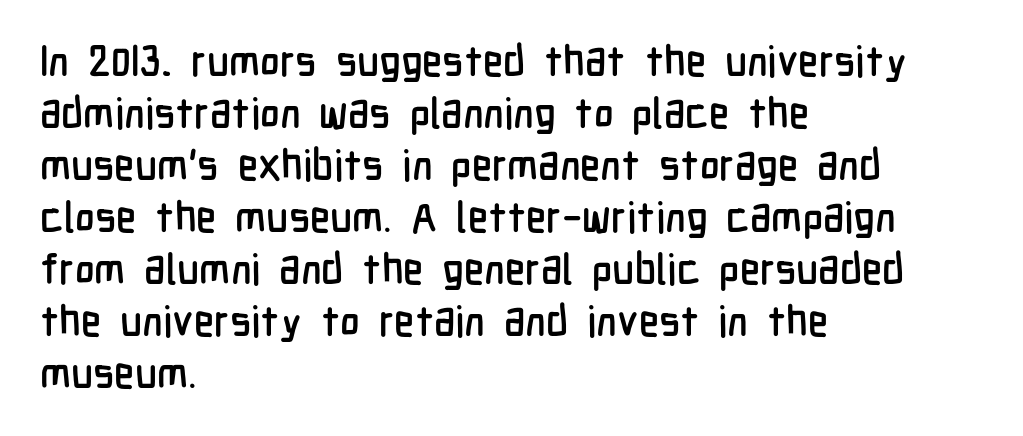
The image shows 42 px condensed sans-serif type, upright; set left-aligned, line spacing 1.24x, normal letter spacing, not underlined; low stroke contrast and a medium x-height.
